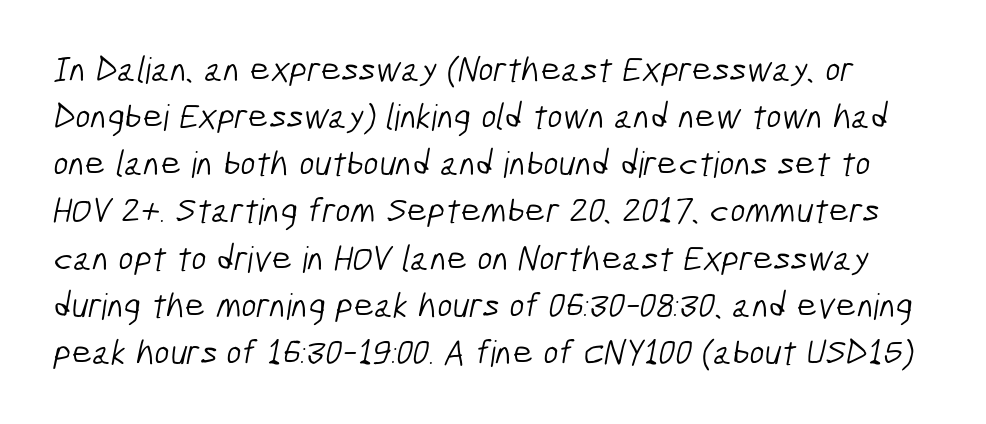
The letters carry no serifs — their stems end cleanly without finishing strokes. In terms of letterspacing, this is plain default setting. In terms of leading, this rendering sits right in the middle. Letters rest on an invisible, unmarked baseline. Summary of weight: not heavy and not bold. Spacing verdict: proportional, widths tailored to each character.
